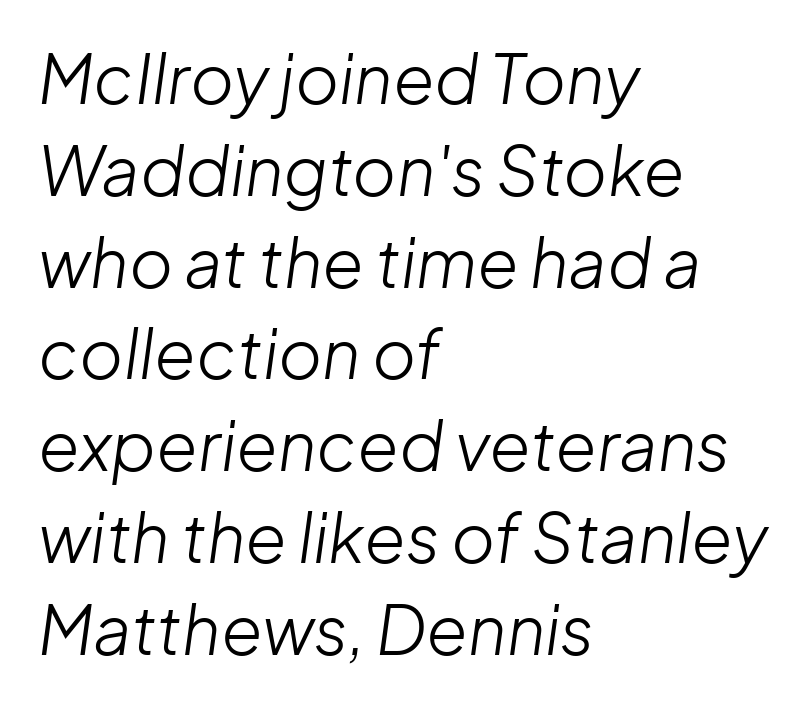
A typesetter would call this leading conventional body-copy spacing. Look at the tracking — it's just the regular setting, nothing added. Characters are canted at an angle relative to the baseline's perpendicular. The passage shown is typed in a proportional face where columns would drift. Beneath every word, the page is bare. The letters look calm and open, with moderate or lighter stems.
